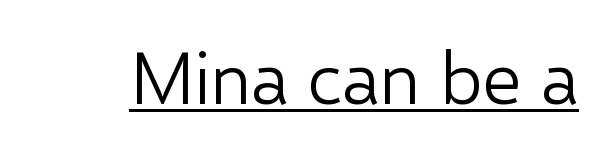
Here the glyphs are tracked normally, forming tight word shapes. The lettering holds an erect, upright posture throughout. Emphasis is given by a line drawn under the lettering. Is this a fixed-width face? No — the glyphs have proportional, varying widths. Is this a heavy cut? Hardly; it is regular or lighter.
